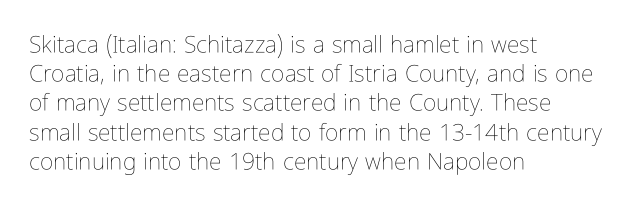
Nothing unusual about the tracking: characters are spaced as the font intends. Caption: multi-line text, flush left, ragged right. How would I describe the line gaps? Plain and ordinary. Unbolded letterforms with no extra heft.
